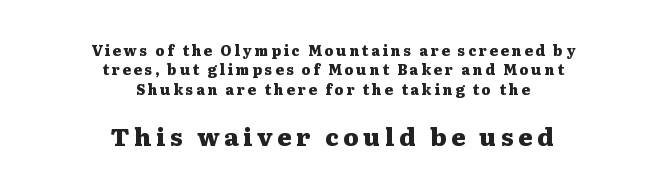
The image shows 24 px bold type, upright; set centered, normal line spacing (1.39x), unusually wide letter spacing (+0.2 em), not underlined; the second (bottom) block is 1.71x larger.
